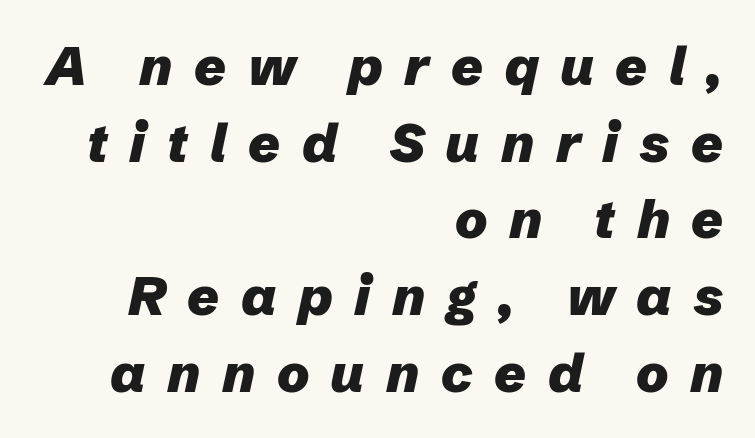
The image shows 54 px heavy type, italic (leaning right); set right-aligned, normal line spacing (1.42x), unusually wide letter spacing (+0.4 em), not underlined; low stroke contrast and a medium x-height.
